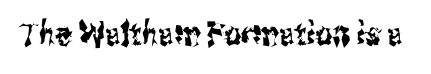
When letters stand straight like this, we call the style roman or upright. Serifs: no, the terminals of the letterforms are clean. Glance below the letters and you will spot only blank space. These lines are rendered in a variable-pitch font.
